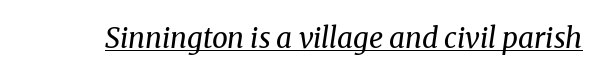
{"serif": "yes", "italic": "yes", "lean": "right", "slant_degrees": 8, "bold": "no", "weight": "regular", "width": "normal", "stroke_contrast": "medium", "x_height": "medium", "monospaced": "no", "underline": "yes", "letter_spacing": "normal", "letter_spacing_em": 0.0, "glyph_px": 28}
